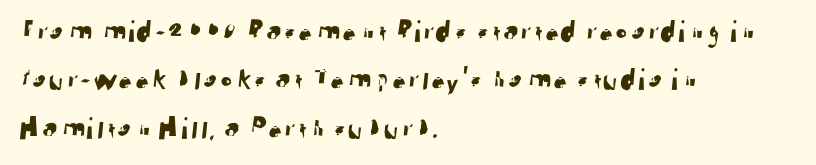
Q: Is the typeface a serif or a sans-serif typeface? A: Sans-serif.
Q: Is the text underlined? A: No.
Q: How is the paragraph aligned? A: Left-aligned.
Q: Is the spacing between letters normal or unusually wide? A: Normal.
Q: Is the spacing between lines tight, normal or loose? A: Normal.
Q: Width (condensed, normal, or wide)? A: Normal.
Q: Stroke contrast? A: Low.
Q: x-height? A: Medium.
Q: Monospaced? A: No.
